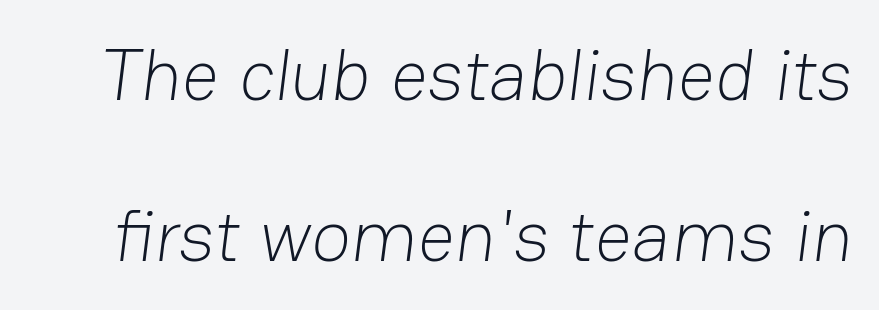
{"serif": "no", "bold": "no", "weight": "light", "width": "normal", "stroke_contrast": "low", "x_height": "medium", "monospaced": "no", "underline": "no", "line_spacing": "loose", "line_spacing_ratio": 2.2, "letter_spacing": "normal", "letter_spacing_em": 0.0, "glyph_px": 73}
